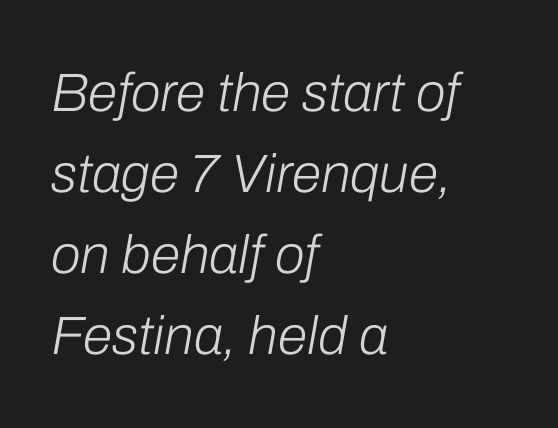
Think of a printed novel: that variable character pitch is what you see here. The typesetter chose a ragged-right arrangement here. A typesetter would call this leading conventional body-copy spacing. No extra ink here — the face is not bold. Words appear dense and cohesive because spacing is normal.
